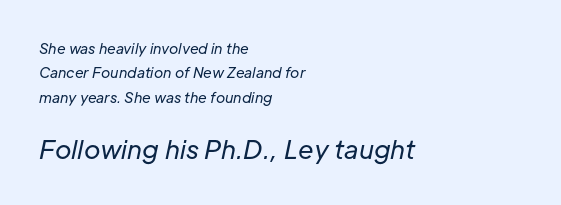
The image shows 25 px text type, italic (leaning right); set left-aligned, line spacing 1.74x, normal letter spacing, not underlined; the second (bottom) block is 1.79x larger.
